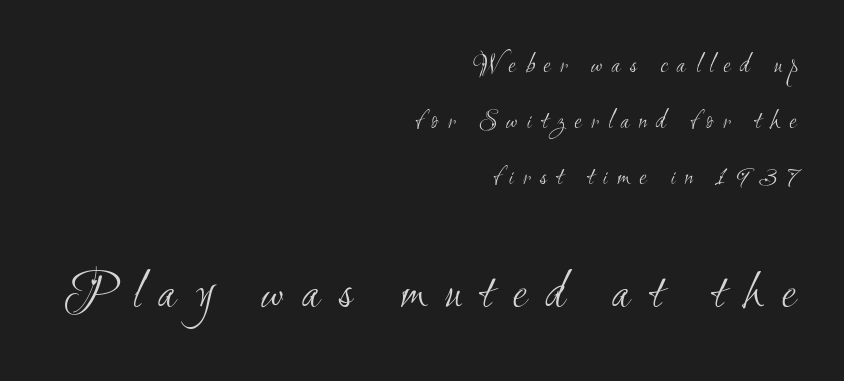
Q: Is the text bold? A: No.
Q: Is the typeface a serif or a sans-serif typeface? A: Sans-serif.
Q: Is the text underlined? A: No.
Q: How is the paragraph aligned? A: Right-aligned.
Q: Is the spacing between letters normal or unusually wide? A: Unusually wide.
Q: Is the spacing between lines tight, normal or loose? A: Loose.
Q: Which block of text is set in a larger size, the first (top) or the second (bottom)? A: The second (bottom) one.
Q: Width (condensed, normal, or wide)? A: Condensed.
Q: Stroke contrast? A: Medium.
Q: x-height? A: Small.
Q: Monospaced? A: No.
